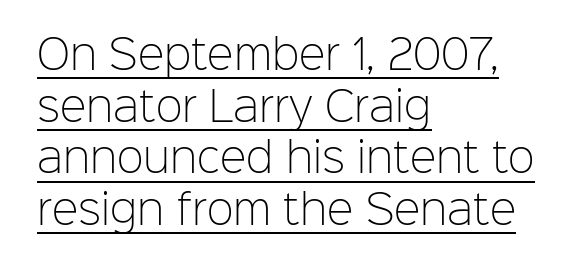
{"serif": "no", "italic": "no", "bold": "no", "weight": "light", "width": "normal", "stroke_contrast": "low", "x_height": "medium", "monospaced": "no", "underline": "yes", "align": "left", "line_spacing": "normal", "line_spacing_ratio": 1.29, "letter_spacing": "normal", "letter_spacing_em": 0.0, "glyph_px": 40}
